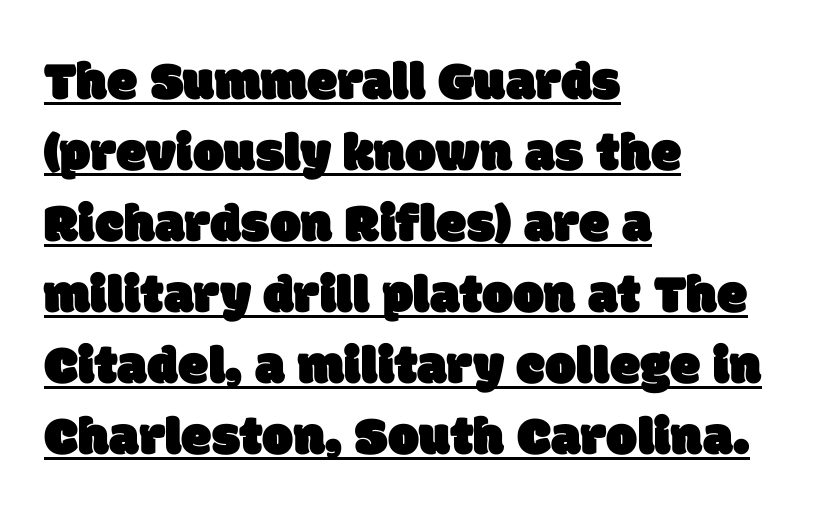
You could not count columns in this text — the font is proportionally spaced. Between one letter and the next there's only the usual sliver of space. Compared with undecorated copy, this sample adds a rule below the words. I'd call this a sans setting — the letters go barefoot. Does the leading feel generous? No, just average. Layout note: lines flush left.
